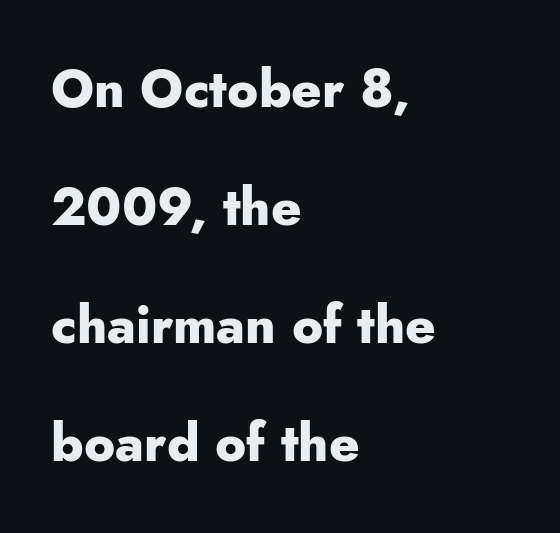
{"serif": "no", "italic": "no", "bold": "yes", "weight": "heavy", "width": "normal", "stroke_contrast": "low", "x_height": "small", "monospaced": "no", "underline": "no", "align": "left", "line_spacing": "loose", "line_spacing_ratio": 2.27, "letter_spacing": "normal", "letter_spacing_em": 0.0, "glyph_px": 52}
